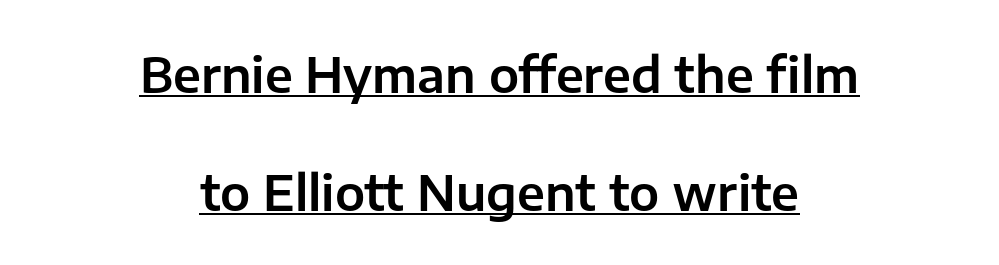
{"serif": "no", "italic": "no", "width": "normal", "stroke_contrast": "low", "x_height": "medium", "monospaced": "no", "underline": "yes", "align": "center", "line_spacing": "loose", "line_spacing_ratio": 2.45, "letter_spacing": "normal", "letter_spacing_em": 0.0, "glyph_px": 48}
